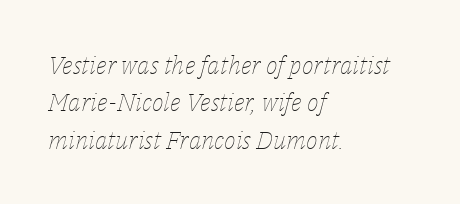
The weight would be labelled regular, book, light, or lighter still. The letters sit at their default tracking, neither squeezed nor spread. Would a proofreader flag this as italicized? Yes. The glyphs are unaccompanied by any horizontal stroke below them.
